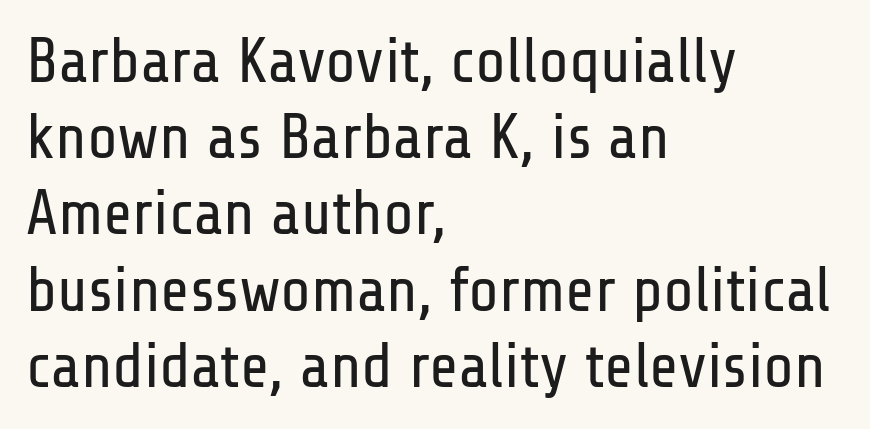
The lettering holds an erect, upright posture throughout. All the whitespace from short lines collects on the right. The face looks like a standard text weight, possibly lighter. Is the letter spacing exaggerated? No — it looks like the ordinary default.
